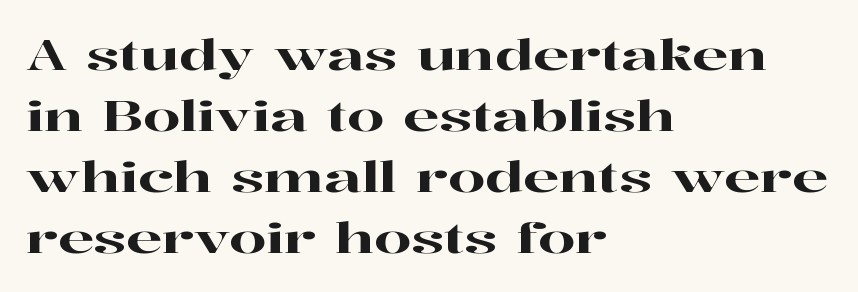
The image shows 42 px wide serif type, upright; set left-aligned, normal line spacing (1.45x), normal letter spacing, not underlined; high stroke contrast and a medium x-height.
